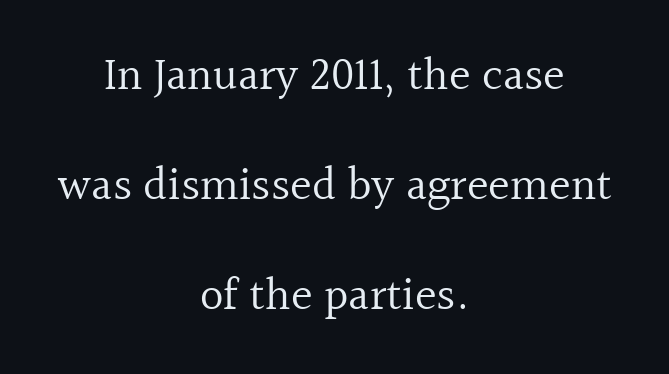
Q: Is the text bold? A: No.
Q: Is the text italic (slanted)? A: No, it is upright.
Q: Is the typeface a serif or a sans-serif typeface? A: Serif.
Q: Is the text underlined? A: No.
Q: How is the paragraph aligned? A: Centered.
Q: Is the spacing between letters normal or unusually wide? A: Normal.
Q: Is the spacing between lines tight, normal or loose? A: Loose.
Q: Width (condensed, normal, or wide)? A: Normal.
Q: x-height? A: Medium.
Q: Monospaced? A: No.
